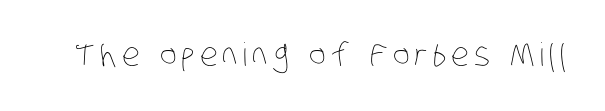
The image shows 32 px thin, condensed type; set not underlined; low stroke contrast and a large x-height.
